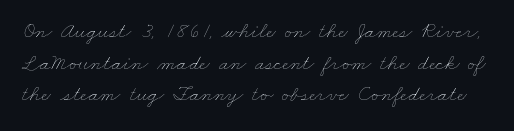
{"bold": "no", "underline": "no", "line_spacing": "normal", "line_spacing_ratio": 1.44, "letter_spacing": "normal", "letter_spacing_em": 0.0, "glyph_px": 22}
